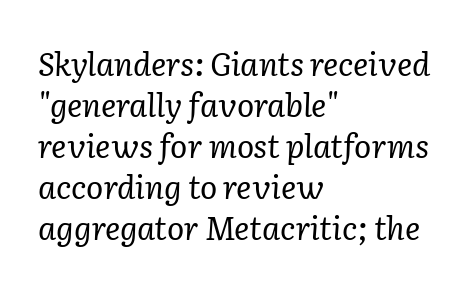
Q: Is the text bold? A: No.
Q: Is the text italic (slanted)? A: Yes, it leans right by about 2 degrees.
Q: Is the typeface a serif or a sans-serif typeface? A: Serif.
Q: Is the text underlined? A: No.
Q: How is the paragraph aligned? A: Left-aligned.
Q: Is the spacing between letters normal or unusually wide? A: Normal.
Q: Is the spacing between lines tight, normal or loose? A: Normal.
Q: Width (condensed, normal, or wide)? A: Normal.
Q: Stroke contrast? A: Low.
Q: x-height? A: Medium.
Q: Monospaced? A: No.
